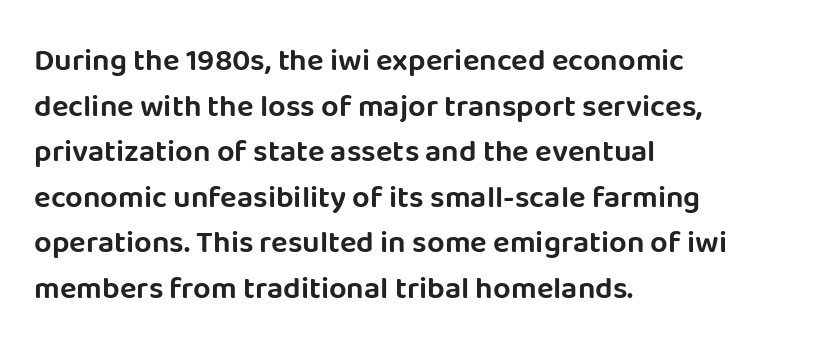
{"serif": "no", "italic": "no", "width": "normal", "stroke_contrast": "low", "x_height": "large", "monospaced": "no", "underline": "no", "align": "left", "line_spacing": "normal", "line_spacing_ratio": 1.47, "letter_spacing": "normal", "letter_spacing_em": 0.0, "glyph_px": 31}
